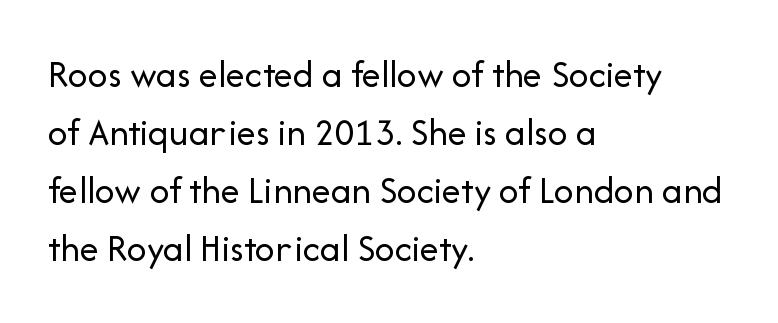
The image shows 39 px regular-weight sans-serif type, upright; set left-aligned, normal line spacing (1.49x), normal letter spacing, not underlined; low stroke contrast and a medium x-height.
